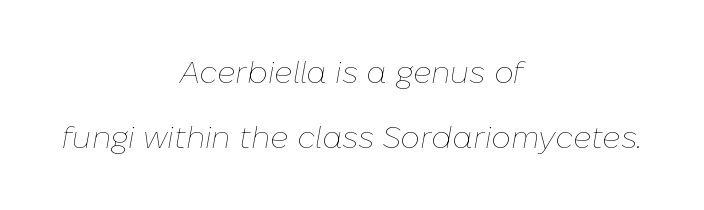
The image shows 31 px thin type, italic (leaning right); set centered, loose line spacing (2.11x), normal letter spacing, not underlined; low stroke contrast and a medium x-height.
